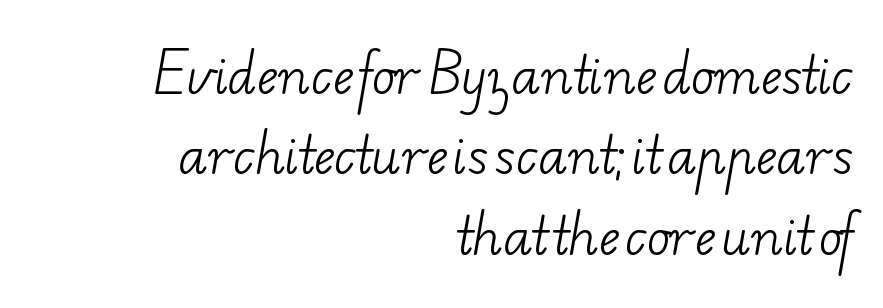
Is this a sans? No — the strokes have serifs. The letters look calm and open, with moderate or lighter stems. Leftover space on each line is placed entirely before the opening word. Just letters on the line, the space beneath them empty. Compared with typical body copy, the letter spacing here is the same. How would I describe the line gaps? Plain and ordinary.
